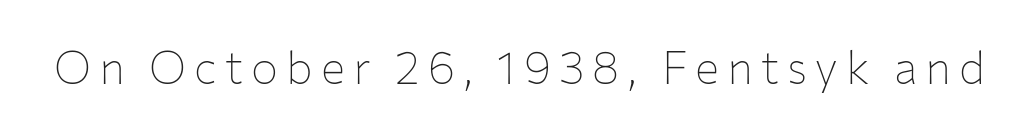
The image shows 45 px thin sans-serif type, upright; set not underlined; low stroke contrast and a medium x-height.
